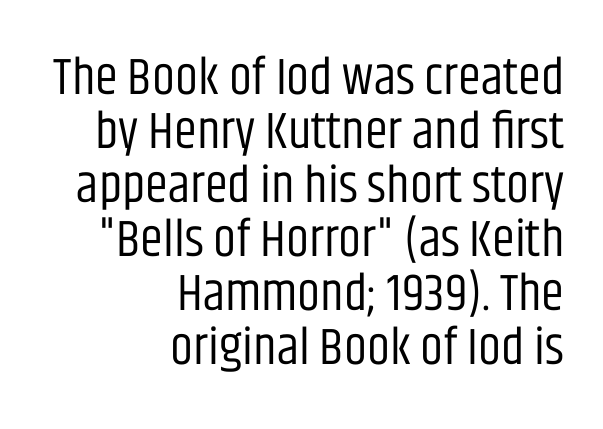
The image shows 52 px regular-weight, condensed sans-serif type, upright; set right-aligned, tight line spacing (1.04x), normal letter spacing, not underlined; low stroke contrast and a large x-height.
